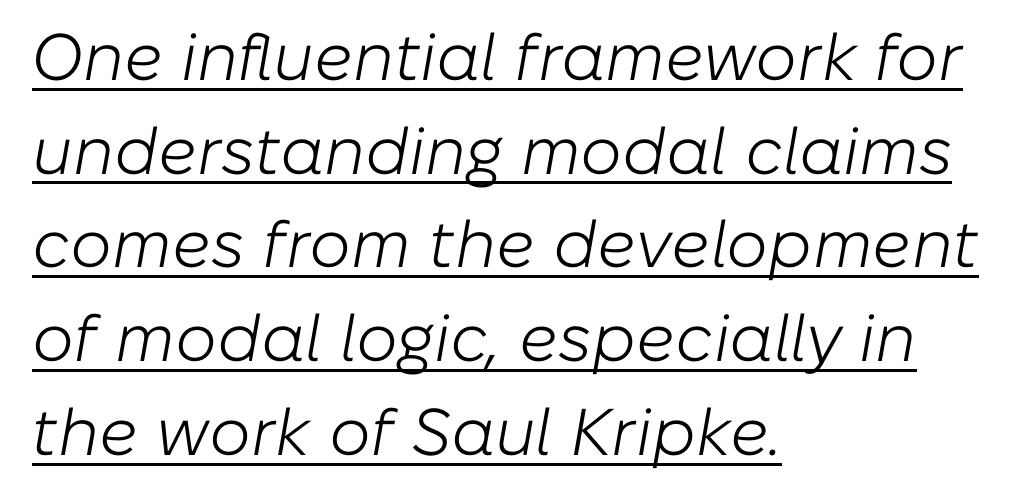
Horizontal alignment here is leftward, the default for most running prose. Whoever set this chose a conventional vertical rhythm. The tracking reads as untouched default to a designer's eye. The font sits on the lighter half of the weight spectrum, regular included. Every word sits above its own underline.
